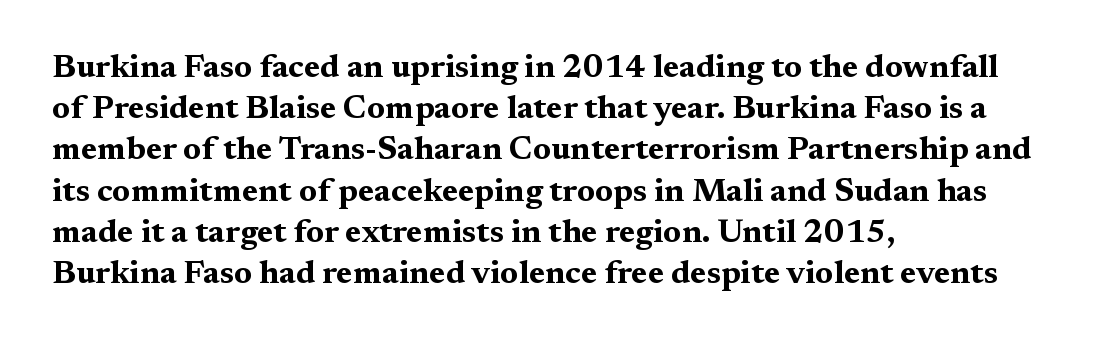
The image shows 33 px bold, wide serif type, upright; set left-aligned, normal line spacing (1.25x), normal letter spacing, not underlined; medium stroke contrast and a medium x-height.
